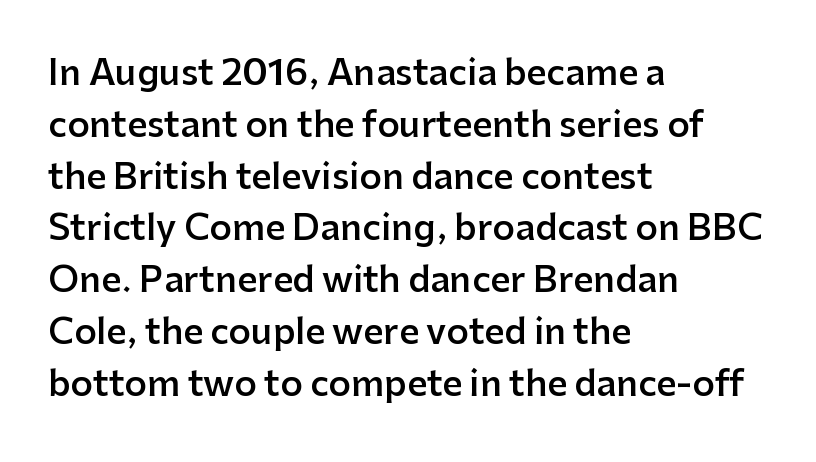
Is this a fixed-width face? No — the glyphs have proportional, varying widths. The type sits square on the baseline with zero lean. A classic flush-left, rag-right setting is used for this passage. Nope, no serifs anywhere on these letters. A clean baseline with only descenders dipping below it.
